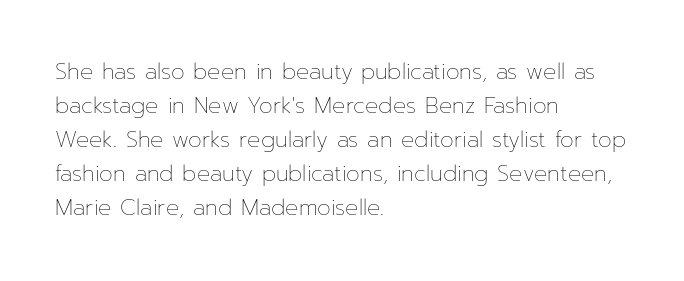
Q: Is the text bold? A: No.
Q: Is the text italic (slanted)? A: No, it is upright.
Q: Is the text underlined? A: No.
Q: How is the paragraph aligned? A: Left-aligned.
Q: Is the spacing between letters normal or unusually wide? A: Normal.
Q: Is the spacing between lines tight, normal or loose? A: Normal.
